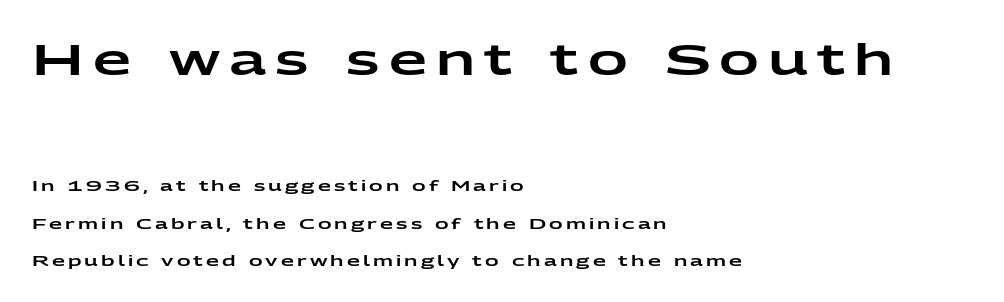
The image shows 44 px wide sans-serif type, upright; set left-aligned, loose line spacing (2.48x), unusually wide letter spacing (+0.21 em), not underlined; the first (top) block is 2.93x larger; low stroke contrast and a medium x-height.
